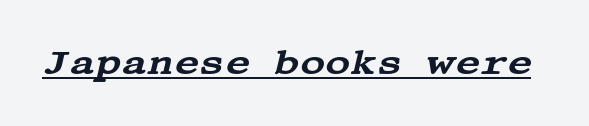
The image shows 35 px wide serif type, italic (leaning right); set normal letter spacing, underlined; medium stroke contrast and a large x-height.
